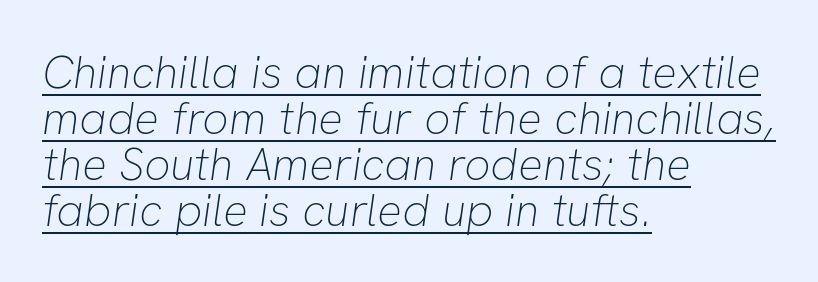
The characters display no serif detailing; their extremities are plain. The rendering uses the underline text-decoration. Think of a printed novel: that variable character pitch is what you see here. On a weight scale, this lands at 450 or below. Casual observation: everything's shoved over to the left. Short note: letters normally spaced.
